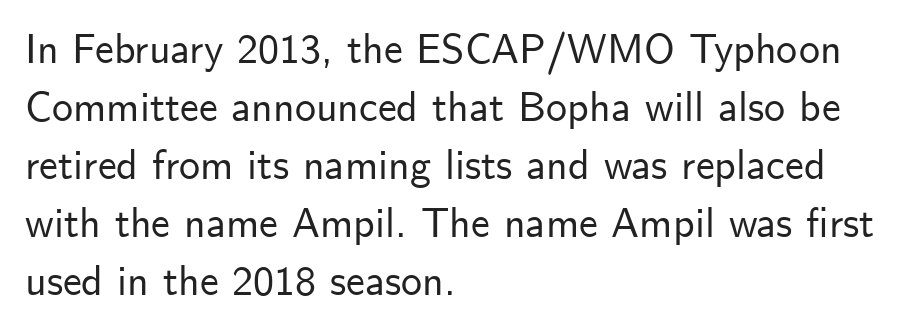
The image shows 42 px sans-serif type, upright; set left-aligned, normal line spacing (1.38x), normal letter spacing, not underlined; low stroke contrast and a small x-height.
